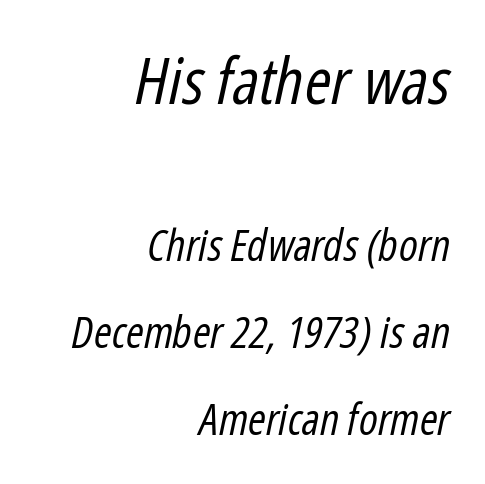
{"italic": "yes", "lean": "right", "slant_degrees": 12, "bold": "no", "weight": "regular", "width": "condensed", "stroke_contrast": "low", "x_height": "medium", "monospaced": "no", "underline": "no", "align": "right", "line_spacing": "loose", "line_spacing_ratio": 2.02, "letter_spacing": "normal", "letter_spacing_em": 0.0, "larger_block": "first", "size_ratio": 1.49, "glyph_px": 64}
